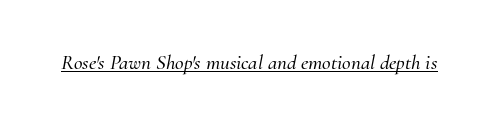
{"italic": "yes", "lean": "right", "slant_degrees": 10, "underline": "yes", "letter_spacing": "normal", "letter_spacing_em": 0.0, "glyph_px": 21}
